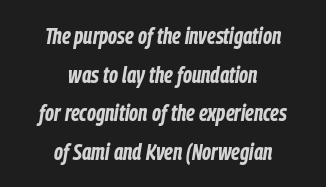
This is oblique type, the kind used for emphasis or titles. Each new line begins a customary step beneath the previous one. There is no visible air inserted between adjacent glyphs. Weight: bold. Honestly, there is no underline to notice here at all.
